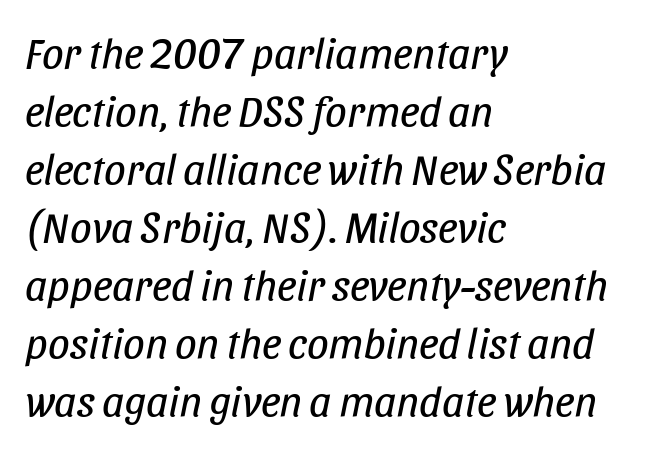
The image shows 43 px regular-weight, condensed type, italic (leaning right); set left-aligned, normal line spacing (1.35x), normal letter spacing, not underlined; low stroke contrast and a large x-height.
